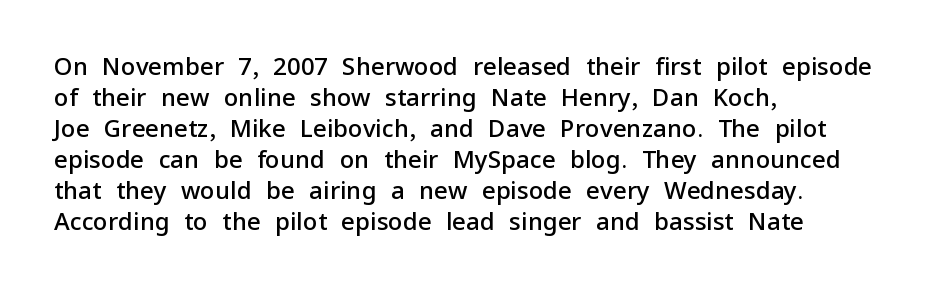
{"italic": "no", "bold": "semi", "underline": "no", "align": "left", "line_spacing": "normal", "line_spacing_ratio": 1.29, "letter_spacing": "normal", "letter_spacing_em": 0.0, "glyph_px": 24}
